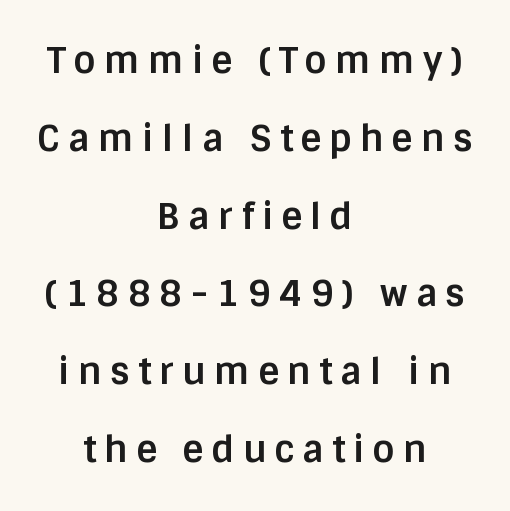
{"serif": "no", "italic": "no", "bold": "yes", "weight": "bold", "width": "normal", "stroke_contrast": "low", "x_height": "large", "monospaced": "no", "underline": "no", "align": "center", "line_spacing": "loose", "line_spacing_ratio": 2.16, "letter_spacing": "wide", "letter_spacing_em": 0.23, "glyph_px": 36}
